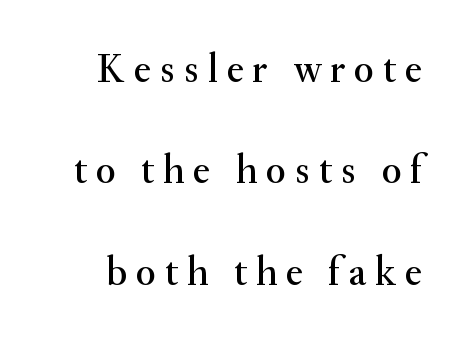
Q: Is the text italic (slanted)? A: No, it is upright.
Q: Is the typeface a serif or a sans-serif typeface? A: Serif.
Q: Is the text underlined? A: No.
Q: Is the spacing between letters normal or unusually wide? A: Unusually wide.
Q: Is the spacing between lines tight, normal or loose? A: Loose.
Q: Width (condensed, normal, or wide)? A: Normal.
Q: Stroke contrast? A: Medium.
Q: x-height? A: Small.
Q: Monospaced? A: No.
